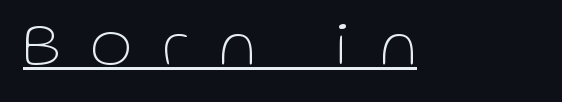
The image shows 63 px thin sans-serif type, upright; set unusually wide letter spacing (+0.5 em), underlined; low stroke contrast and a medium x-height.
